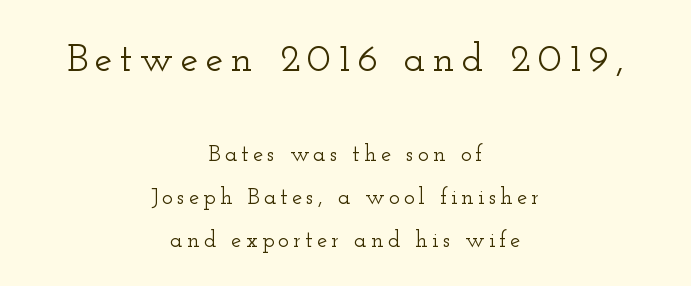
The image shows 40 px wide serif type, upright; set centered, line spacing 1.86x, not underlined; the first (top) block is 1.74x larger; low stroke contrast and a small x-height.
